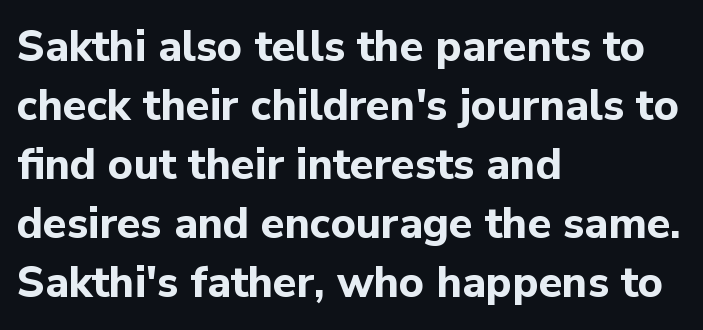
The image shows 43 px bold sans-serif type, upright; set left-aligned, normal line spacing (1.37x), normal letter spacing, not underlined; low stroke contrast and a medium x-height.
